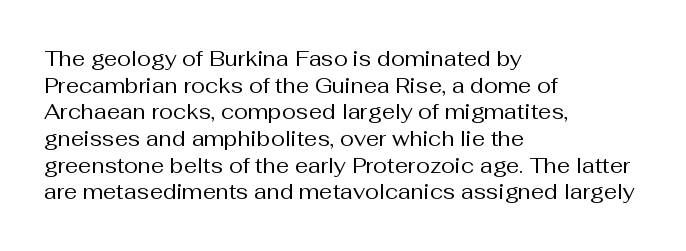
Summary of weight: not heavy and not bold. The vertical gap from one line to the next is medium. The type is set solid horizontally, with unmodified tracking. No italicization has been applied; the sample stays upright. The paragraph shown leans on its left margin. The gap between lines stays unmarked.
